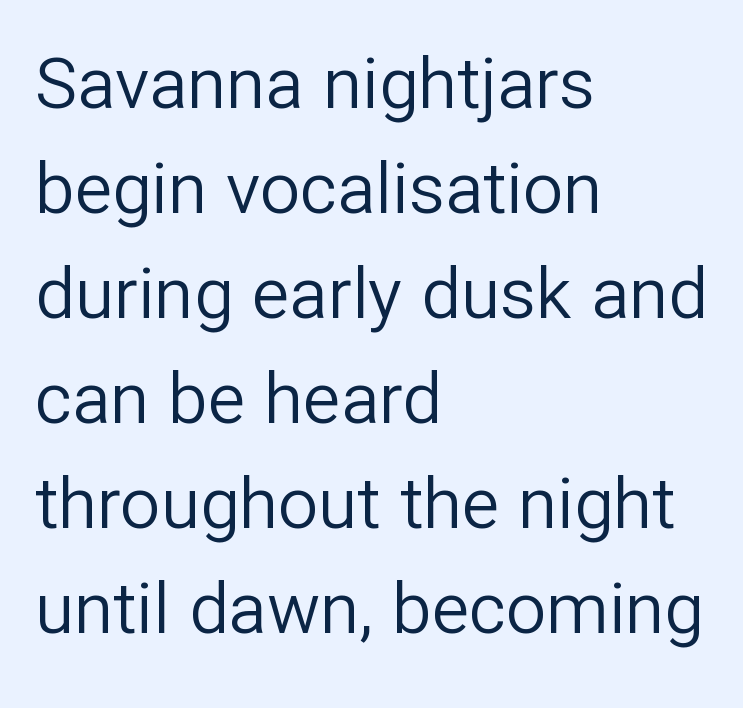
{"serif": "no", "italic": "no", "bold": "no", "weight": "regular", "width": "normal", "stroke_contrast": "low", "x_height": "medium", "monospaced": "no", "underline": "no", "align": "left", "line_spacing": "normal", "line_spacing_ratio": 1.48, "letter_spacing": "normal", "letter_spacing_em": 0.0, "glyph_px": 71}
